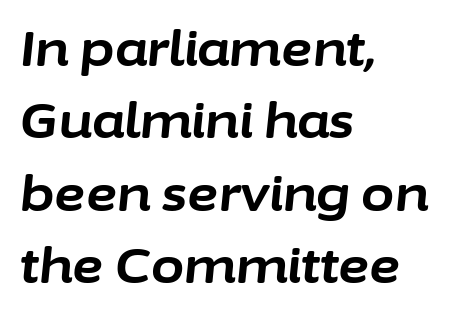
{"italic": "yes", "lean": "right", "slant_degrees": 6, "bold": "yes", "weight": "bold", "width": "normal", "stroke_contrast": "low", "x_height": "medium", "monospaced": "no", "underline": "no", "align": "left", "line_spacing": "normal", "line_spacing_ratio": 1.51, "letter_spacing": "normal", "letter_spacing_em": 0.0, "glyph_px": 48}
